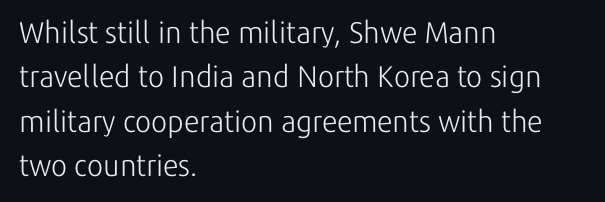
{"serif": "no", "italic": "no", "bold": "no", "weight": "light", "width": "normal", "stroke_contrast": "low", "x_height": "medium", "monospaced": "no", "underline": "no", "align": "left", "line_spacing": "normal", "line_spacing_ratio": 1.48, "letter_spacing": "normal", "letter_spacing_em": 0.0, "glyph_px": 30}
